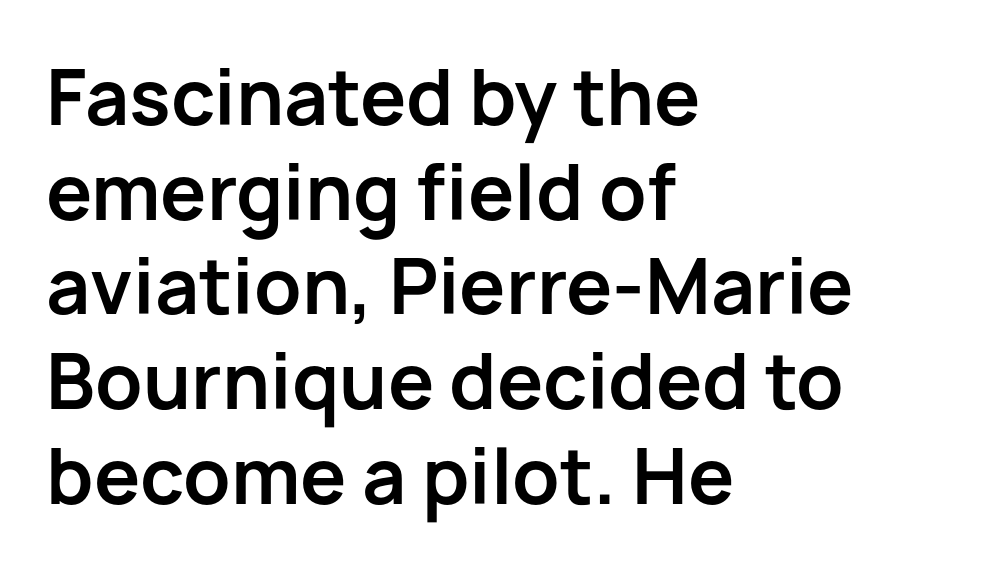
Strokes here are thick enough to call this a true bold. Successive baselines arrive at the customary interval. The specimen omits any rule beneath the text block's lines. No feet cap the strokes, marking this as sans-serif type. The letters stand upright; this is a roman face. All the whitespace from short lines collects on the right.
